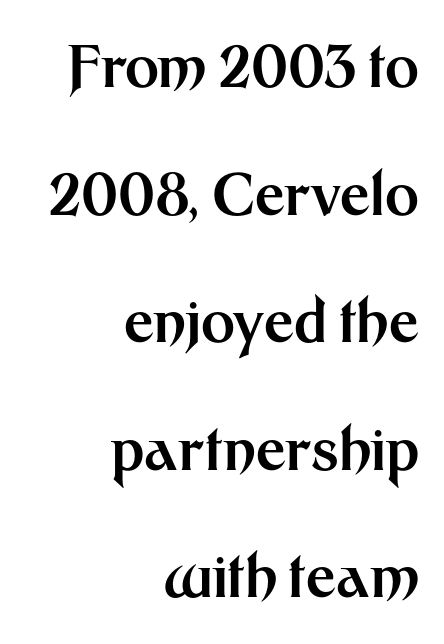
The image shows 58 px bold sans-serif type, upright; set right-aligned, loose line spacing (2.2x), normal letter spacing, not underlined; medium stroke contrast and a medium x-height.
